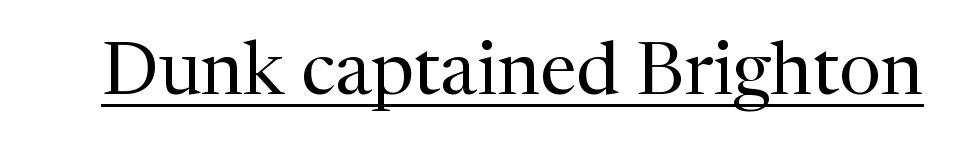
{"serif": "yes", "italic": "no", "bold": "no", "weight": "regular", "width": "normal", "stroke_contrast": "medium", "x_height": "medium", "monospaced": "no", "underline": "yes", "letter_spacing": "normal", "letter_spacing_em": 0.0, "glyph_px": 74}
